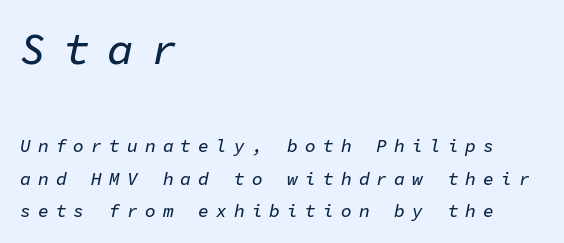
Q: Is the text italic (slanted)? A: Yes, it leans right by about 11 degrees.
Q: Is the text underlined? A: No.
Q: How is the paragraph aligned? A: Left-aligned.
Q: Is the spacing between letters normal or unusually wide? A: Unusually wide.
Q: Which block of text is set in a larger size, the first (top) or the second (bottom)? A: The first (top) one.
Q: Width (condensed, normal, or wide)? A: Normal.
Q: Stroke contrast? A: Low.
Q: x-height? A: Medium.
Q: Monospaced? A: Yes.
